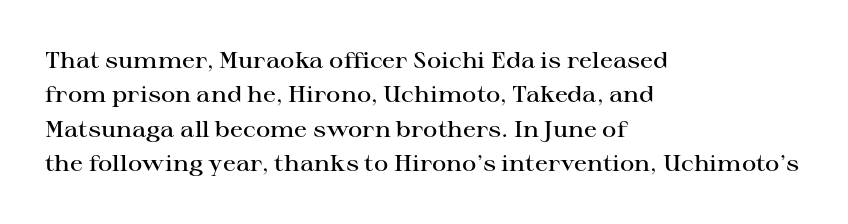
{"italic": "no", "bold": "semi", "underline": "no", "align": "left", "line_spacing": "normal", "line_spacing_ratio": 1.56, "letter_spacing": "normal", "letter_spacing_em": 0.0, "glyph_px": 22}
